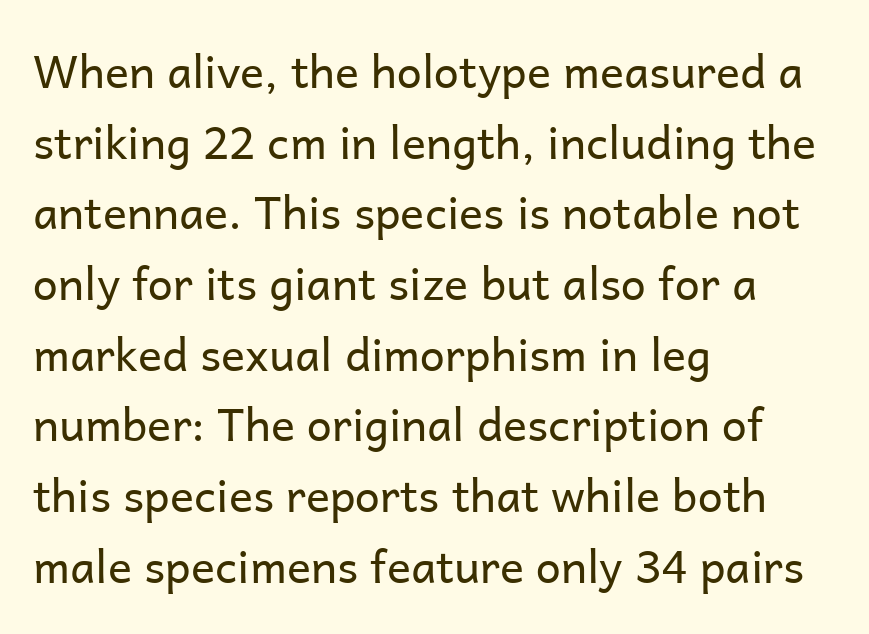
{"serif": "no", "italic": "no", "bold": "no", "weight": "regular", "width": "normal", "stroke_contrast": "low", "x_height": "medium", "monospaced": "no", "underline": "no", "align": "left", "line_spacing": "normal", "line_spacing_ratio": 1.57, "letter_spacing": "normal", "letter_spacing_em": 0.0, "glyph_px": 45}
